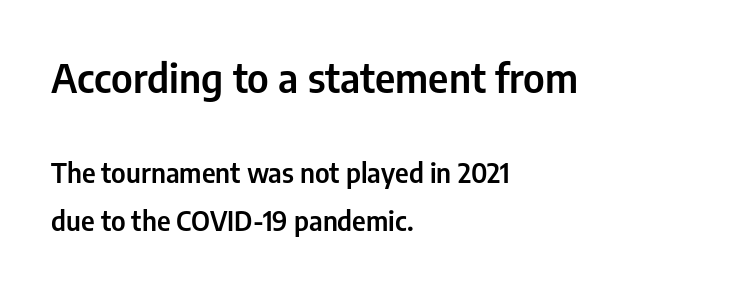
Q: Is the text italic (slanted)? A: No, it is upright.
Q: Is the typeface a serif or a sans-serif typeface? A: Sans-serif.
Q: Is the text underlined? A: No.
Q: How is the paragraph aligned? A: Left-aligned.
Q: Is the spacing between letters normal or unusually wide? A: Normal.
Q: Which block of text is set in a larger size, the first (top) or the second (bottom)? A: The first (top) one.
Q: Width (condensed, normal, or wide)? A: Condensed.
Q: Stroke contrast? A: Low.
Q: x-height? A: Medium.
Q: Monospaced? A: No.
